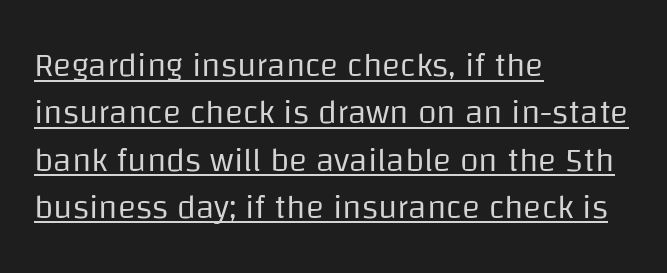
Nothing sits at the stroke ends, so this counts as sans-serif. Is there much room between lines? A standard amount, neither cramped nor airy. Is this a heavy cut? Hardly; it is regular or lighter. These lines keep a tight, regular rhythm from letter to letter. A typesetter would call this proportional, since set widths differ per character. Left-aligned paragraph, ragged on the right.
